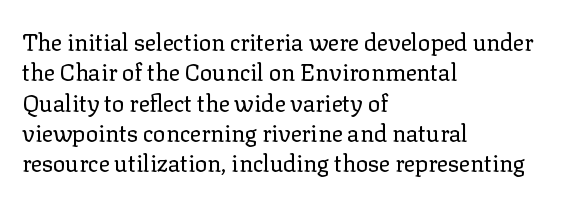
The space directly below the letters is spotless. Caption: standard tracking, unaltered. Vertically, the passage feels balanced, rows spaced as you'd expect. Does the lettering tilt? It doesn't — this is upright.
